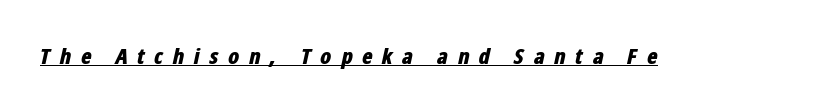
{"italic": "yes", "lean": "right", "slant_degrees": 12, "bold": "yes", "underline": "yes", "letter_spacing": "wide", "letter_spacing_em": 0.42, "glyph_px": 22}
